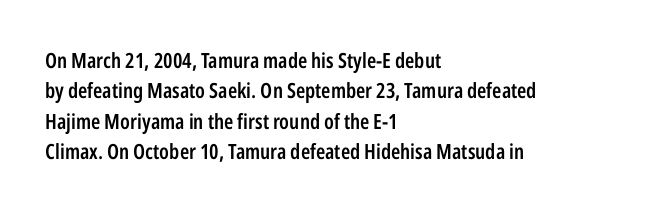
Inter-character spacing is left at the font's built-in metrics. Posture: straight, roman, zero tilt. These lines carry some extra weight — a demibold, not a full bold. The paragraph has a hard left edge and a soft right edge. Regular leading. Decoration check: the copy has no underline.
